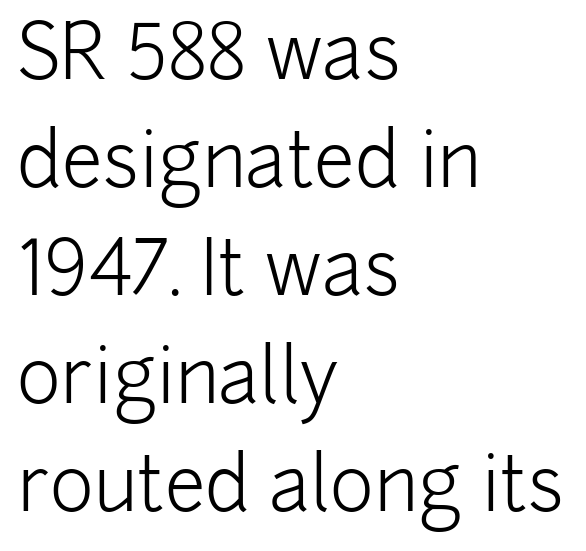
{"serif": "no", "italic": "no", "bold": "no", "weight": "light", "width": "normal", "stroke_contrast": "low", "x_height": "medium", "monospaced": "no", "underline": "no", "align": "left", "line_spacing": "normal", "line_spacing_ratio": 1.46, "letter_spacing": "normal", "letter_spacing_em": 0.0, "glyph_px": 74}
